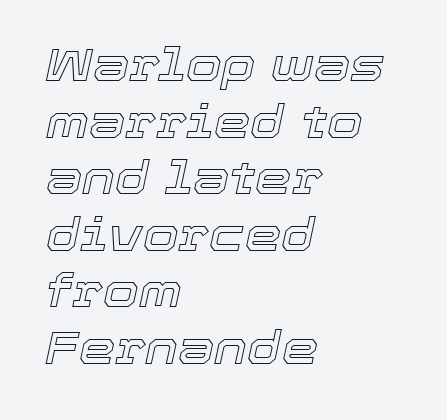
This rendering uses left alignment, leaving the right contour irregular. Quick note: underline off. Notice how the stems are inclined rather than vertical — that's the hallmark of italics. The line texture is even and compact thanks to regular tracking. You could not count columns in this text — the font is proportionally spaced.
